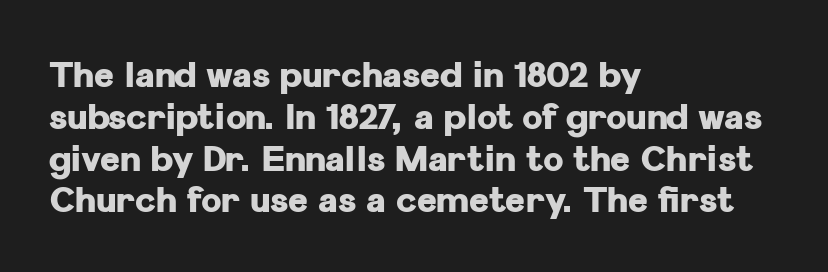
Does the copy run flush right? No — it runs flush left. Pretty heavy lettering here — definitely bold. Note: no serifs on the glyphs. Every stem runs plumb, perpendicular to the baseline. The rendering uses natural spacing where letterforms have individual widths.
